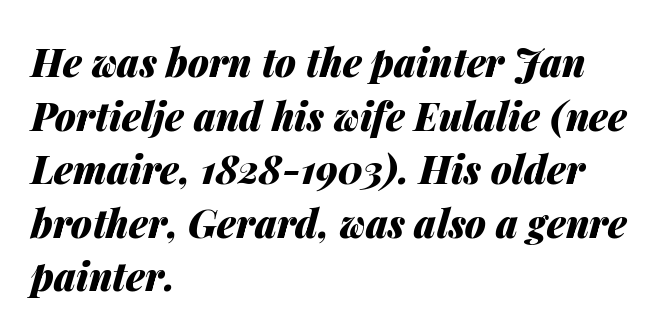
The image shows 38 px heavy type, italic (leaning right); set left-aligned, normal line spacing (1.41x), normal letter spacing, not underlined; medium stroke contrast and a medium x-height.
